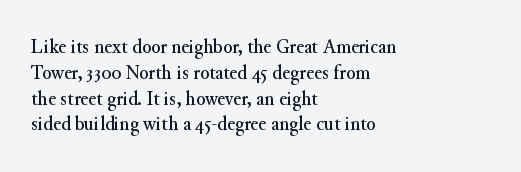
{"italic": "no", "underline": "no", "align": "left", "line_spacing_ratio": 1.23, "letter_spacing": "normal", "letter_spacing_em": 0.0, "glyph_px": 21}
